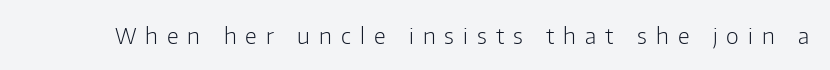
{"italic": "no", "bold": "no", "underline": "no", "letter_spacing": "wide", "letter_spacing_em": 0.41, "glyph_px": 22}
